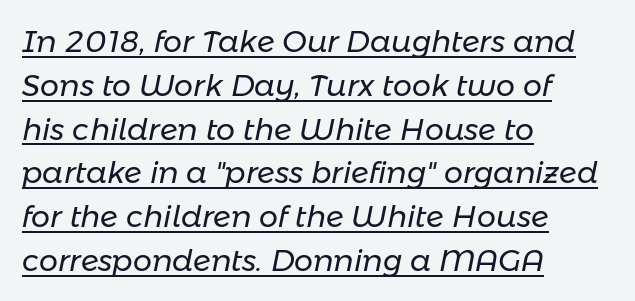
The image shows 30 px regular-weight type, italic (leaning right); set left-aligned, normal line spacing (1.46x), normal letter spacing, underlined; low stroke contrast and a medium x-height.
